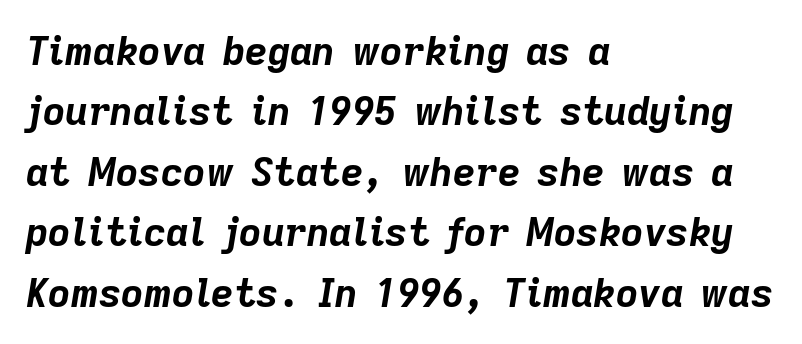
Q: Is the text bold? A: Yes.
Q: Is the text italic (slanted)? A: Yes, it leans right by about 9 degrees.
Q: Is the text underlined? A: No.
Q: How is the paragraph aligned? A: Left-aligned.
Q: Is the spacing between letters normal or unusually wide? A: Normal.
Q: Is the spacing between lines tight, normal or loose? A: Normal.
Q: Width (condensed, normal, or wide)? A: Normal.
Q: Stroke contrast? A: Low.
Q: x-height? A: Medium.
Q: Monospaced? A: No.
